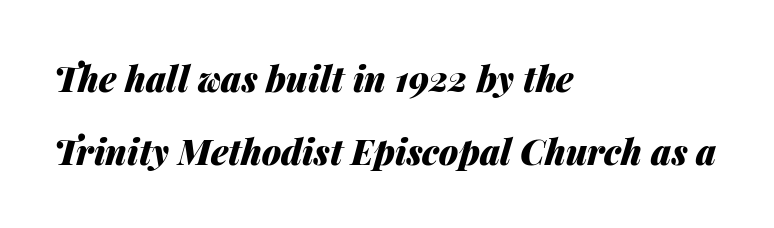
This rendering features lettering with no underline. As a designer I'd log this as weight 700, bold. Teacher's note: observe the even left margin — that is flush-left alignment. Does the lettering tilt? It does — this is italic. Tracking here is standard; glyphs follow each other at the usual distance.
